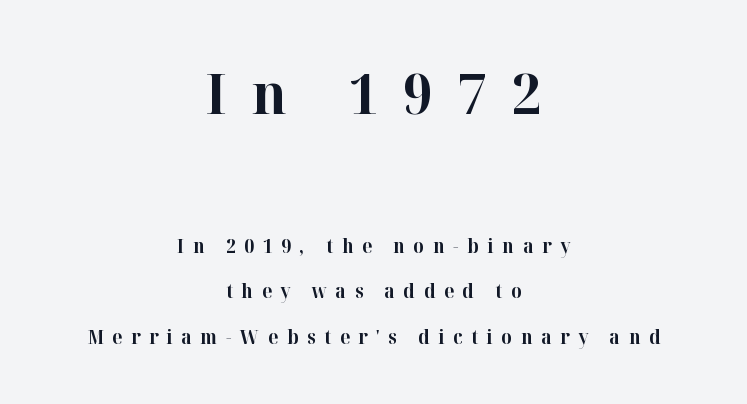
The image shows 56 px bold serif type, upright; set centered, loose line spacing (2.38x), unusually wide letter spacing (+0.45 em), not underlined; the first (top) block is 2.95x larger; high stroke contrast and a medium x-height.
